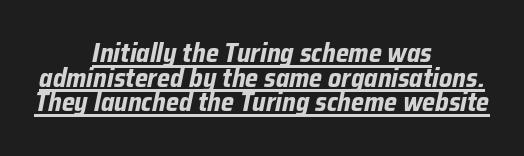
Each new line begins almost immediately beneath the previous one. Every row of glyphs is offset so its center matches the block's center. The typesetter has applied underlining to the passage shown. On the weight axis this lands at bold, roughly 700. Tall strokes in this sample are angled rather than plumb.
